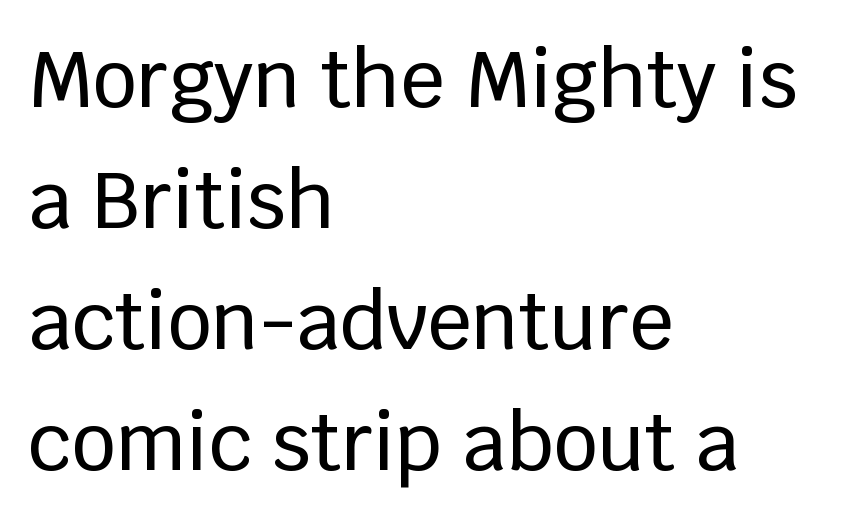
The image shows 78 px sans-serif type, upright; set left-aligned, normal line spacing (1.55x), normal letter spacing, not underlined; low stroke contrast and a large x-height.
